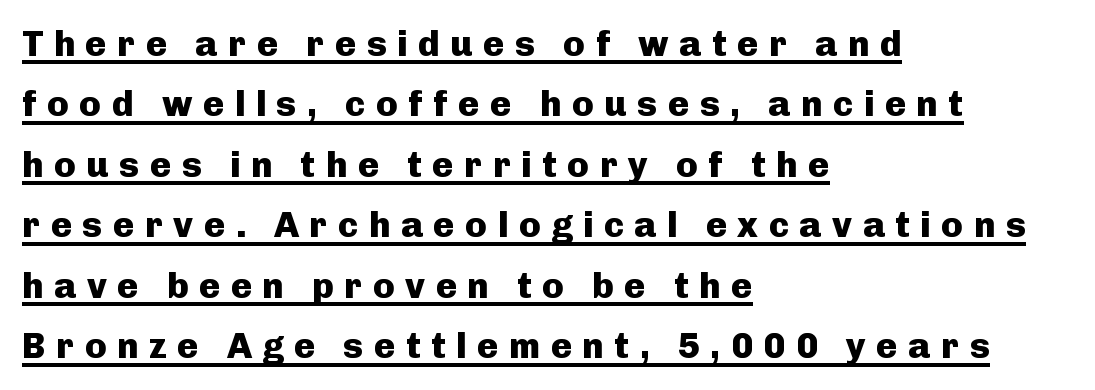
The image shows 36 px heavy sans-serif type, upright; set left-aligned, normal line spacing (1.68x), unusually wide letter spacing (+0.29 em), underlined; low stroke contrast and a medium x-height.
